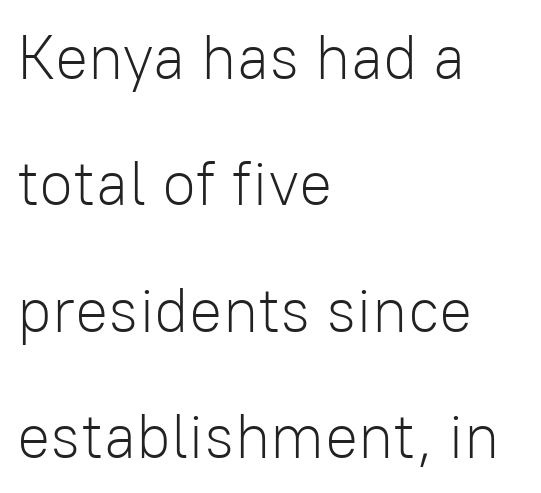
Q: Is the text bold? A: No.
Q: Is the text italic (slanted)? A: No, it is upright.
Q: Is the typeface a serif or a sans-serif typeface? A: Sans-serif.
Q: Is the text underlined? A: No.
Q: How is the paragraph aligned? A: Left-aligned.
Q: Is the spacing between letters normal or unusually wide? A: Normal.
Q: Is the spacing between lines tight, normal or loose? A: Loose.
Q: Width (condensed, normal, or wide)? A: Normal.
Q: Stroke contrast? A: Low.
Q: x-height? A: Medium.
Q: Monospaced? A: No.
